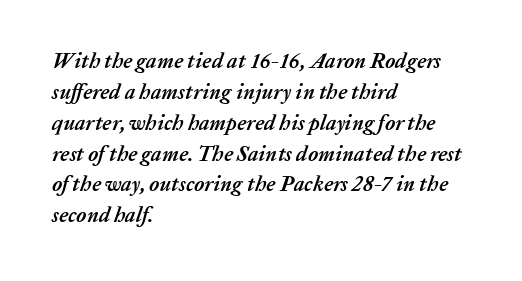
The image shows 21 px bold type, italic (leaning right); set left-aligned, normal line spacing (1.47x), normal letter spacing, not underlined.
